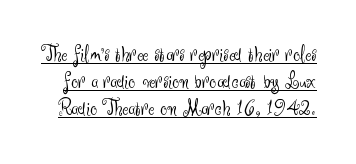
{"italic": "no", "bold": "no", "underline": "yes", "line_spacing_ratio": 1.17, "letter_spacing": "normal", "letter_spacing_em": 0.0, "glyph_px": 23}
